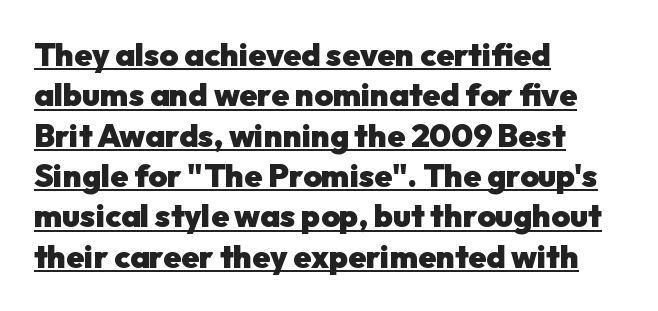
{"serif": "no", "italic": "no", "bold": "yes", "weight": "heavy", "width": "normal", "stroke_contrast": "low", "x_height": "medium", "monospaced": "no", "underline": "yes", "align": "left", "line_spacing": "normal", "line_spacing_ratio": 1.26, "letter_spacing": "normal", "letter_spacing_em": 0.0, "glyph_px": 32}
